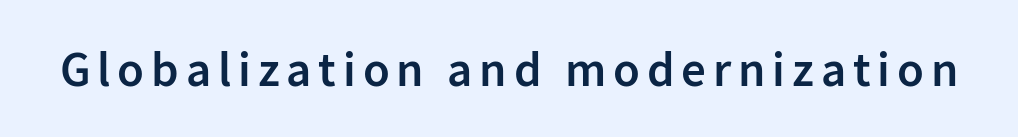
Descenders are the only things crossing below the line. Is this a fixed-width face? No — the glyphs have proportional, varying widths. Every stem runs plumb, perpendicular to the baseline. This is moderately heavy type, rendered in semibold. Observe the absence of serifs on each vertical stroke in this sample.
